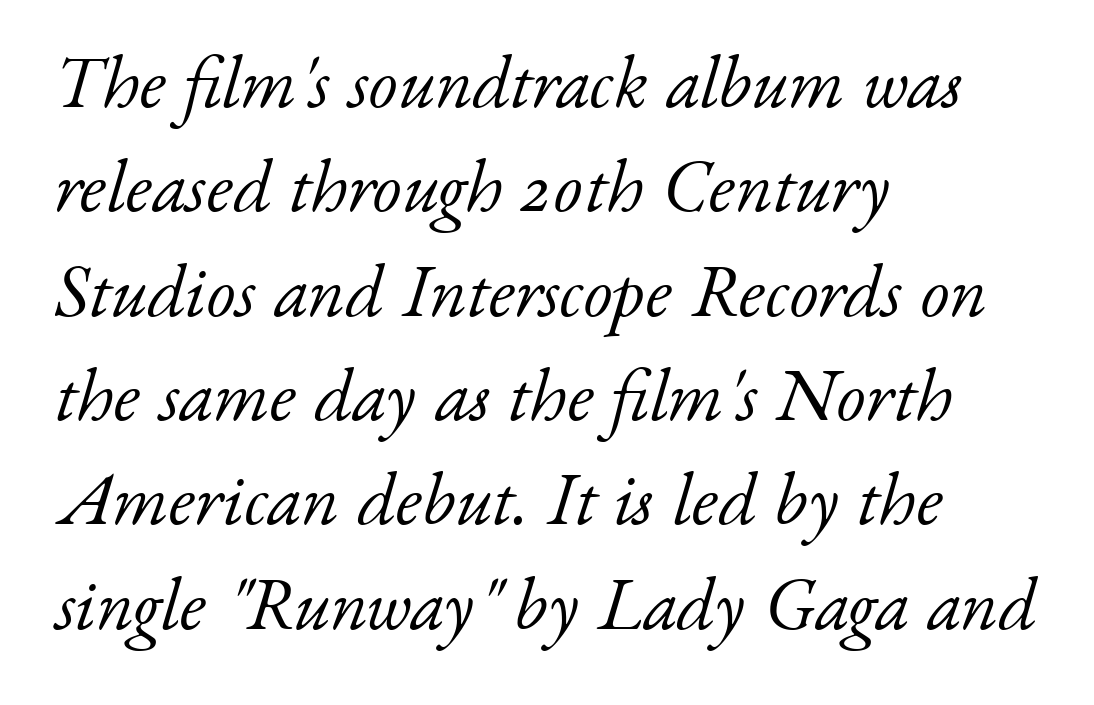
Q: Is the text bold? A: No.
Q: Is the text italic (slanted)? A: Yes, it leans right by about 17 degrees.
Q: Is the typeface a serif or a sans-serif typeface? A: Serif.
Q: Is the text underlined? A: No.
Q: How is the paragraph aligned? A: Left-aligned.
Q: Is the spacing between letters normal or unusually wide? A: Normal.
Q: Is the spacing between lines tight, normal or loose? A: Normal.
Q: Width (condensed, normal, or wide)? A: Normal.
Q: Stroke contrast? A: Low.
Q: x-height? A: Small.
Q: Monospaced? A: No.
